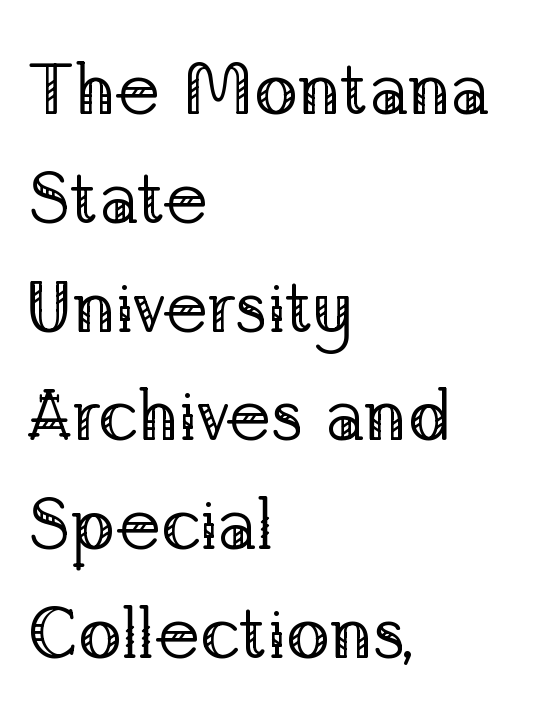
Q: Is the text bold? A: No.
Q: Is the text italic (slanted)? A: No, it is upright.
Q: Is the typeface a serif or a sans-serif typeface? A: Serif.
Q: Is the text underlined? A: No.
Q: How is the paragraph aligned? A: Left-aligned.
Q: Is the spacing between letters normal or unusually wide? A: Normal.
Q: Is the spacing between lines tight, normal or loose? A: Normal.
Q: Width (condensed, normal, or wide)? A: Normal.
Q: Stroke contrast? A: Low.
Q: x-height? A: Medium.
Q: Monospaced? A: No.
